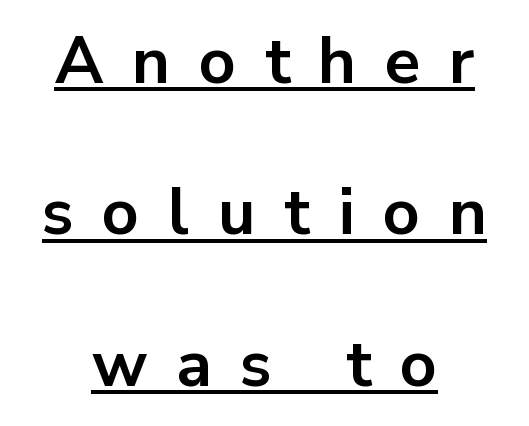
Q: Is the text bold? A: Yes.
Q: Is the text italic (slanted)? A: No, it is upright.
Q: Is the typeface a serif or a sans-serif typeface? A: Sans-serif.
Q: Is the text underlined? A: Yes.
Q: How is the paragraph aligned? A: Centered.
Q: Is the spacing between letters normal or unusually wide? A: Unusually wide.
Q: Is the spacing between lines tight, normal or loose? A: Loose.
Q: Width (condensed, normal, or wide)? A: Normal.
Q: Stroke contrast? A: Low.
Q: x-height? A: Medium.
Q: Monospaced? A: No.
